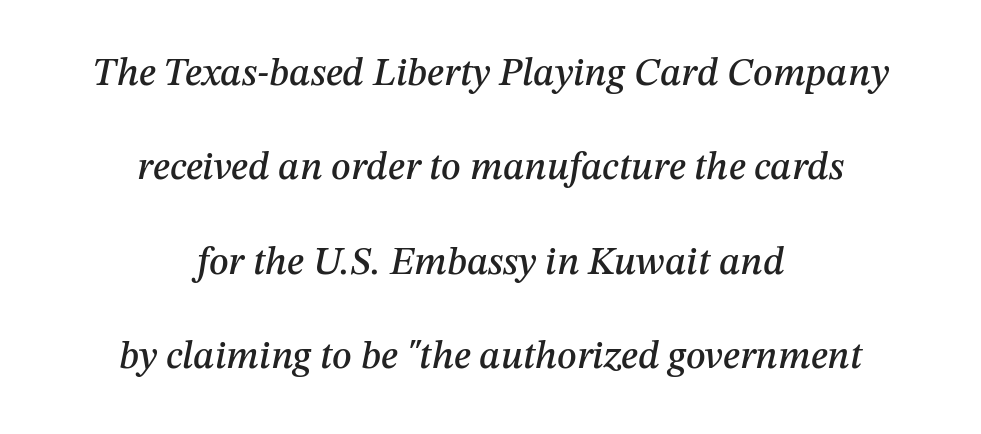
Q: Is the text italic (slanted)? A: Yes, it leans right by about 12 degrees.
Q: Is the text underlined? A: No.
Q: How is the paragraph aligned? A: Centered.
Q: Is the spacing between letters normal or unusually wide? A: Normal.
Q: Is the spacing between lines tight, normal or loose? A: Loose.
Q: Width (condensed, normal, or wide)? A: Normal.
Q: Stroke contrast? A: Medium.
Q: x-height? A: Medium.
Q: Monospaced? A: No.
